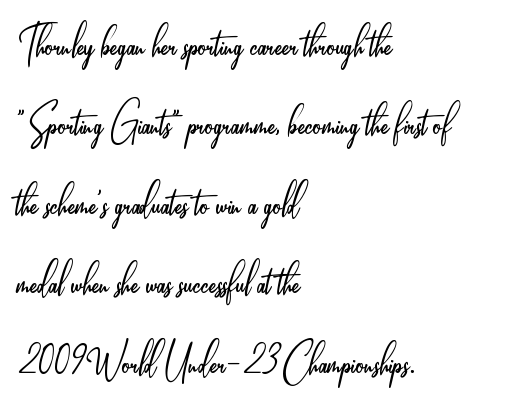
{"serif": "no", "bold": "no", "weight": "light", "width": "condensed", "stroke_contrast": "low", "x_height": "small", "monospaced": "no", "underline": "no", "align": "left", "line_spacing": "normal", "line_spacing_ratio": 1.5, "letter_spacing": "normal", "letter_spacing_em": 0.0, "glyph_px": 53}
